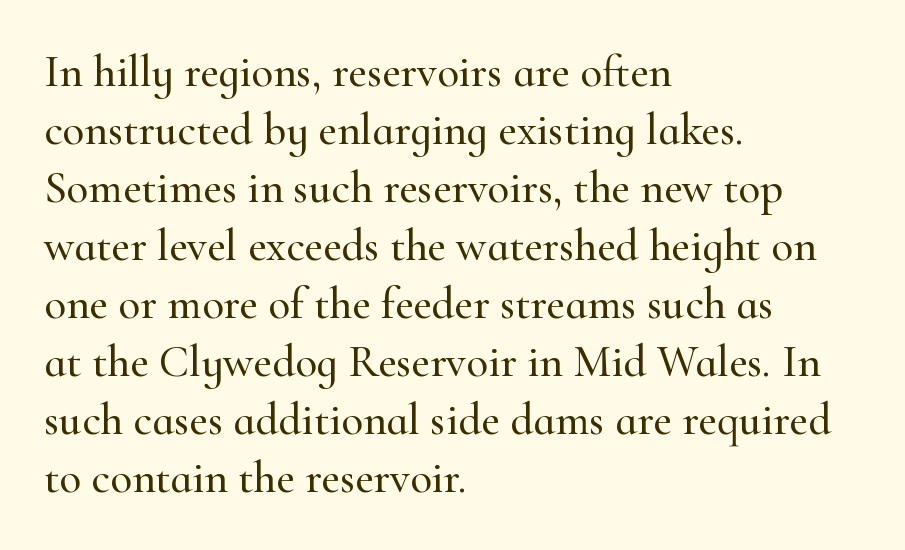
Q: Is the text italic (slanted)? A: No, it is upright.
Q: Is the typeface a serif or a sans-serif typeface? A: Serif.
Q: Is the text underlined? A: No.
Q: How is the paragraph aligned? A: Left-aligned.
Q: Is the spacing between letters normal or unusually wide? A: Normal.
Q: Is the spacing between lines tight, normal or loose? A: Normal.
Q: Width (condensed, normal, or wide)? A: Normal.
Q: Stroke contrast? A: High.
Q: x-height? A: Small.
Q: Monospaced? A: No.
